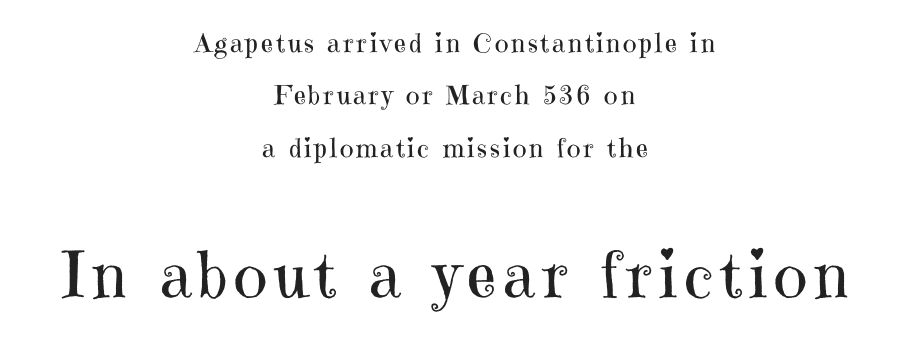
{"serif": "yes", "italic": "no", "bold": "no", "weight": "regular", "width": "normal", "stroke_contrast": "high", "x_height": "medium", "monospaced": "no", "underline": "no", "align": "center", "line_spacing": "loose", "line_spacing_ratio": 2.01, "larger_block": "second", "size_ratio": 2.46, "glyph_px": 64}
